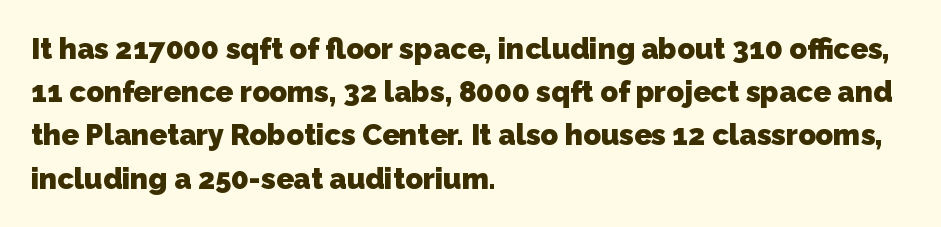
The image shows 29 px heavy sans-serif type; set left-aligned, normal line spacing (1.49x), normal letter spacing, not underlined; low stroke contrast and a medium x-height.
